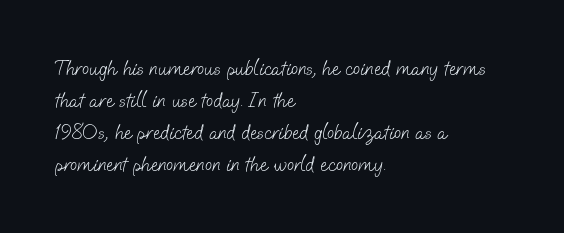
The image shows 21 px text type; set left-aligned, normal line spacing (1.53x), normal letter spacing, not underlined.
